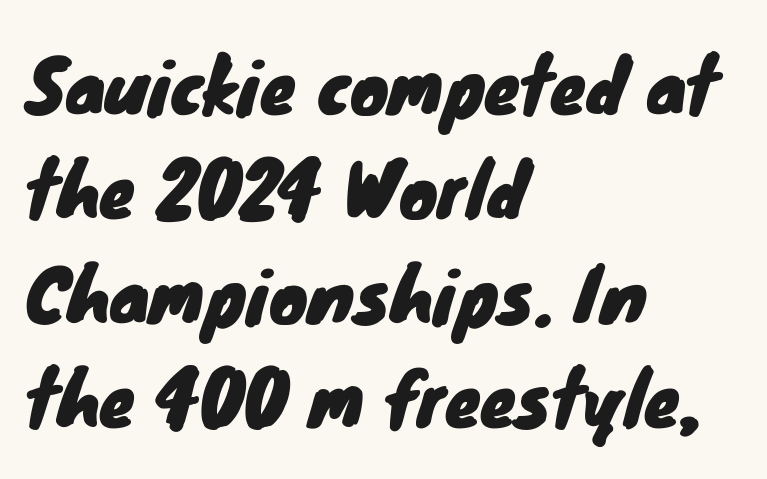
Q: Is the typeface a serif or a sans-serif typeface? A: Sans-serif.
Q: Is the text underlined? A: No.
Q: How is the paragraph aligned? A: Left-aligned.
Q: Is the spacing between letters normal or unusually wide? A: Normal.
Q: Is the spacing between lines tight, normal or loose? A: Normal.
Q: Width (condensed, normal, or wide)? A: Normal.
Q: Stroke contrast? A: Low.
Q: x-height? A: Small.
Q: Monospaced? A: No.
